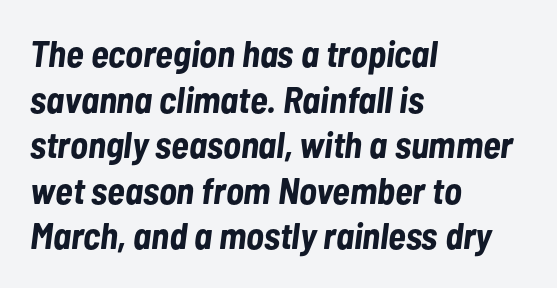
The horizontal fit of the characters is conventional and even. Only glyphs here, with clear space below each row. Does the weight exceed regular? Yes, all the way to bold. Do the characters align in a grid? No, the font is proportional. Short and long lines alike share a common starting point at left. Is the type slanted? Yes — the strokes lean at a clear angle.
